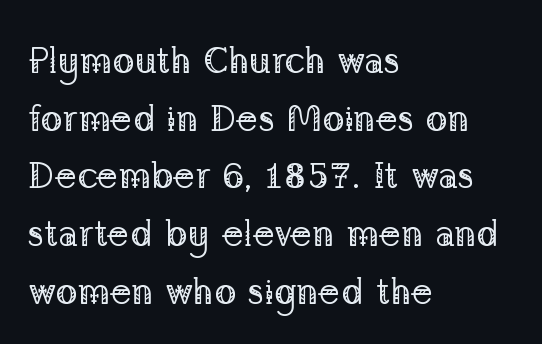
The image shows 37 px regular-weight serif type, upright; set left-aligned, normal line spacing (1.56x), normal letter spacing, not underlined; low stroke contrast and a medium x-height.
